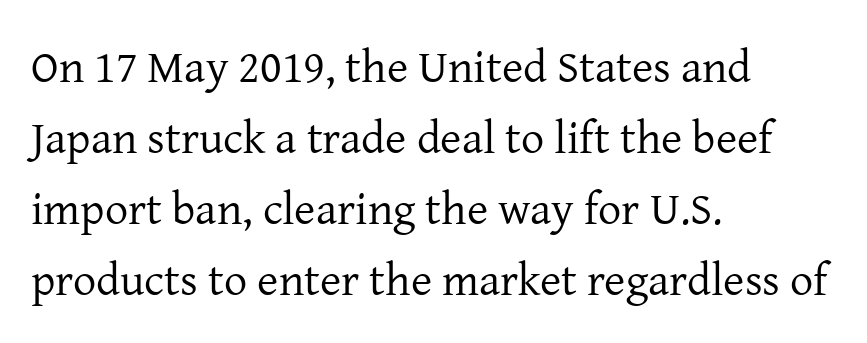
Bold? No — there's no thickening of the strokes. Note the varied advance widths — an 'i' is clearly narrower than an 'm'. Regarding serifs, this sample has them. Rendered with straight, roman letterforms.
